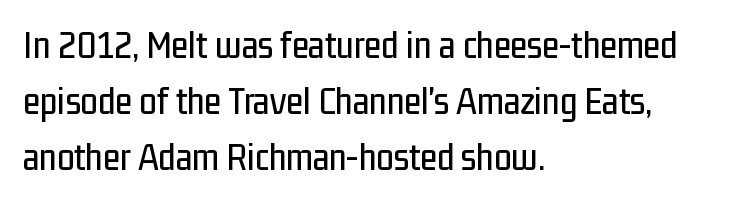
{"serif": "no", "italic": "no", "width": "condensed", "stroke_contrast": "low", "x_height": "medium", "monospaced": "no", "underline": "no", "align": "left", "line_spacing": "normal", "line_spacing_ratio": 1.43, "letter_spacing": "normal", "letter_spacing_em": 0.0, "glyph_px": 39}
